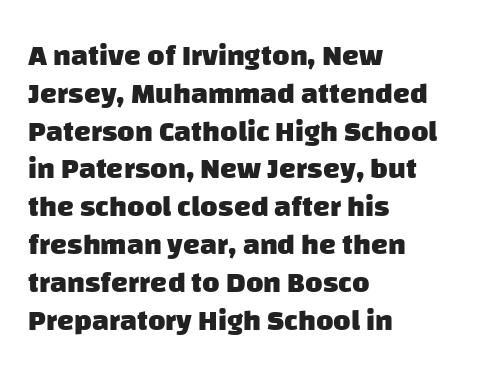
Q: Is the text bold? A: Yes.
Q: Is the typeface a serif or a sans-serif typeface? A: Sans-serif.
Q: Is the text underlined? A: No.
Q: How is the paragraph aligned? A: Left-aligned.
Q: Is the spacing between letters normal or unusually wide? A: Normal.
Q: Is the spacing between lines tight, normal or loose? A: Normal.
Q: Width (condensed, normal, or wide)? A: Normal.
Q: Stroke contrast? A: Low.
Q: x-height? A: Large.
Q: Monospaced? A: No.
